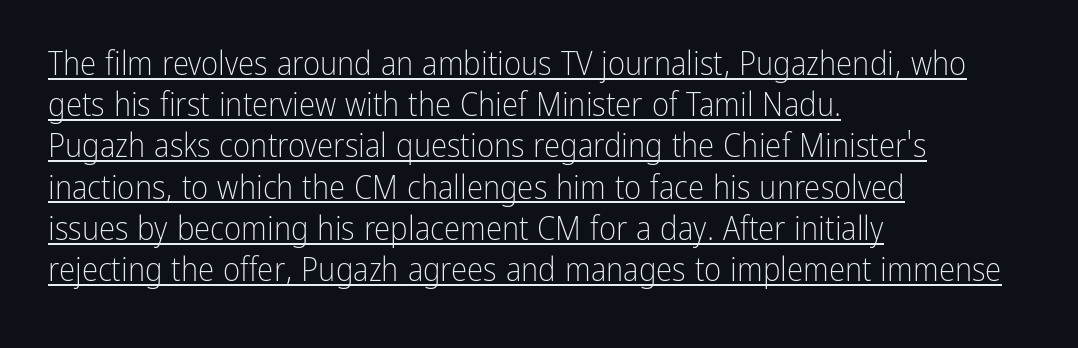
The face used here is a sans, in the tradition of grotesques and geometrics. Tracking here is standard; glyphs follow each other at the usual distance. A typographer would call this underscored text. Notice how the passage keeps a crisp vertical edge on the left only.
